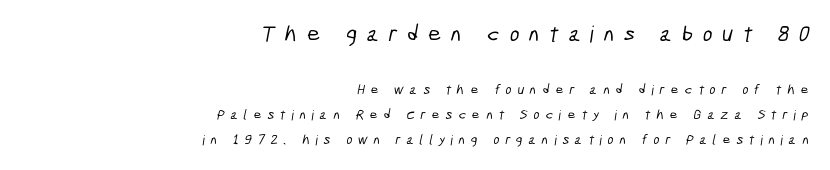
{"underline": "no", "align": "right", "line_spacing_ratio": 1.8, "letter_spacing": "wide", "letter_spacing_em": 0.42, "larger_block": "first", "size_ratio": 1.64, "glyph_px": 23}
